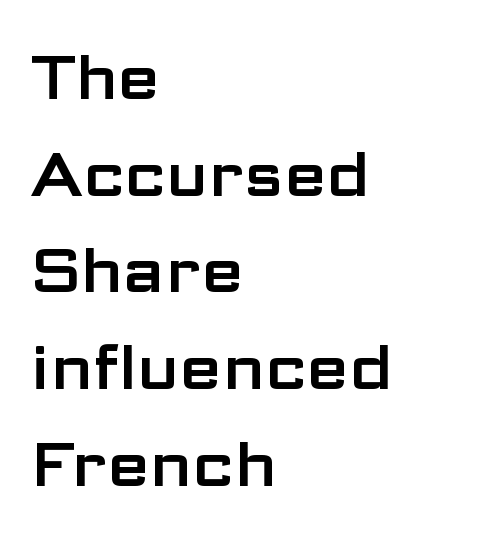
{"serif": "no", "italic": "no", "width": "wide", "stroke_contrast": "low", "x_height": "medium", "monospaced": "no", "underline": "no", "align": "left", "line_spacing": "normal", "line_spacing_ratio": 1.56, "letter_spacing": "normal", "letter_spacing_em": 0.0, "glyph_px": 62}
